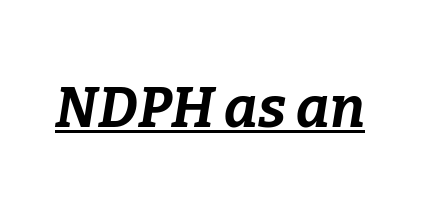
{"italic": "yes", "lean": "right", "slant_degrees": 9, "bold": "yes", "weight": "bold", "width": "normal", "stroke_contrast": "low", "x_height": "medium", "monospaced": "no", "underline": "yes", "letter_spacing": "normal", "letter_spacing_em": 0.0, "glyph_px": 57}
